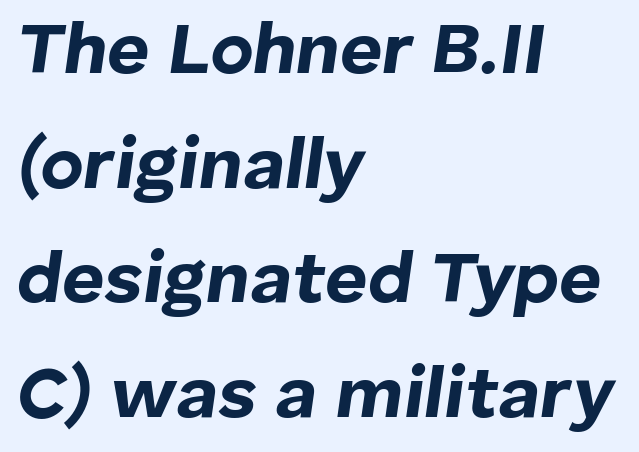
{"italic": "yes", "lean": "right", "slant_degrees": 8, "bold": "yes", "weight": "bold", "width": "normal", "stroke_contrast": "low", "x_height": "medium", "monospaced": "no", "underline": "no", "align": "left", "line_spacing": "normal", "line_spacing_ratio": 1.57, "letter_spacing": "normal", "letter_spacing_em": 0.0, "glyph_px": 73}
